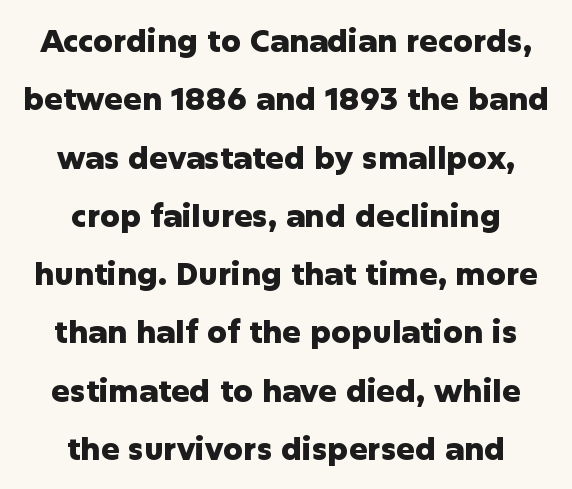
Q: Is the text bold? A: Yes.
Q: Is the text italic (slanted)? A: No, it is upright.
Q: Is the typeface a serif or a sans-serif typeface? A: Sans-serif.
Q: Is the text underlined? A: No.
Q: How is the paragraph aligned? A: Centered.
Q: Is the spacing between letters normal or unusually wide? A: Normal.
Q: Width (condensed, normal, or wide)? A: Normal.
Q: Stroke contrast? A: Low.
Q: x-height? A: Medium.
Q: Monospaced? A: No.
